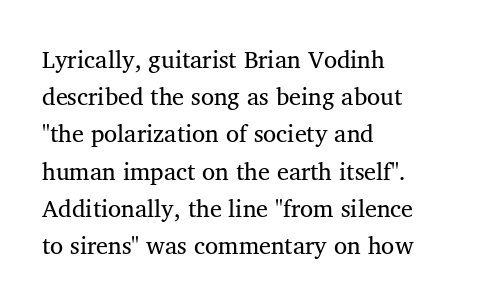
{"italic": "no", "bold": "no", "underline": "no", "align": "left", "line_spacing": "normal", "line_spacing_ratio": 1.55, "letter_spacing": "normal", "letter_spacing_em": 0.0, "glyph_px": 24}
